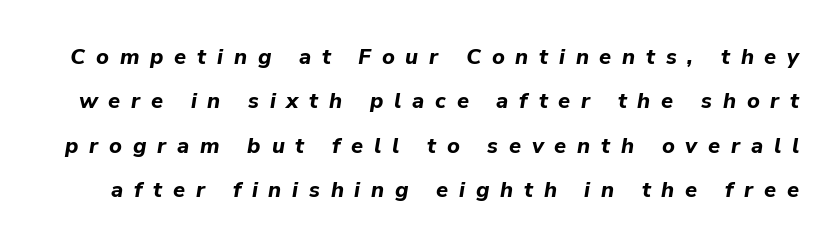
Q: Is the text bold? A: Yes.
Q: Is the text italic (slanted)? A: Yes, it leans right by about 9 degrees.
Q: Is the text underlined? A: No.
Q: Is the spacing between letters normal or unusually wide? A: Unusually wide.
Q: Is the spacing between lines tight, normal or loose? A: Loose.
